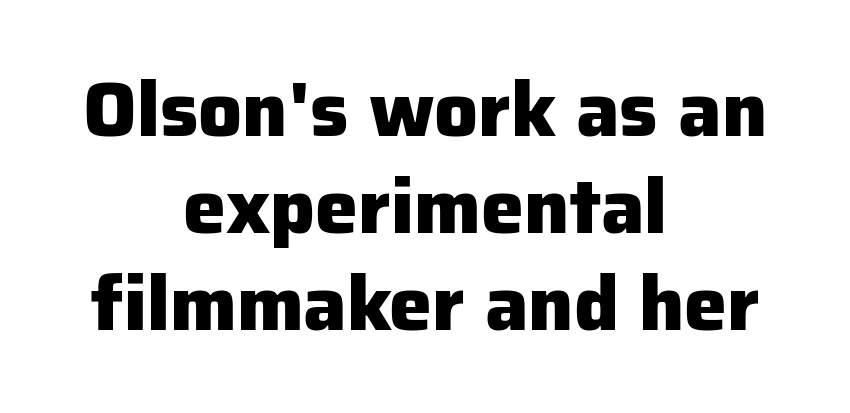
{"serif": "no", "italic": "no", "bold": "yes", "weight": "heavy", "width": "normal", "stroke_contrast": "low", "x_height": "medium", "monospaced": "no", "underline": "no", "align": "center", "line_spacing": "normal", "line_spacing_ratio": 1.26, "letter_spacing": "normal", "letter_spacing_em": 0.0, "glyph_px": 77}
